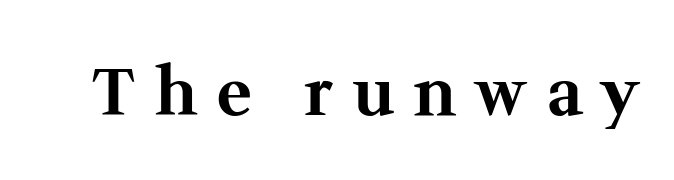
This sample has the flowing, uneven cadence of proportional lettering. In terms of weight, the rendering is a true, heavy bold. A typesetter would label this face a serif. Characters remain perfectly vertical along every line.
